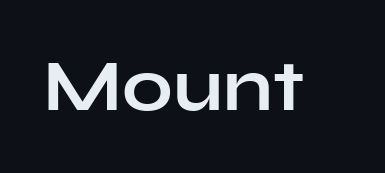
{"serif": "no", "italic": "no", "bold": "yes", "weight": "bold", "width": "wide", "stroke_contrast": "low", "x_height": "medium", "monospaced": "no", "underline": "no", "letter_spacing": "normal", "letter_spacing_em": 0.0, "glyph_px": 72}
